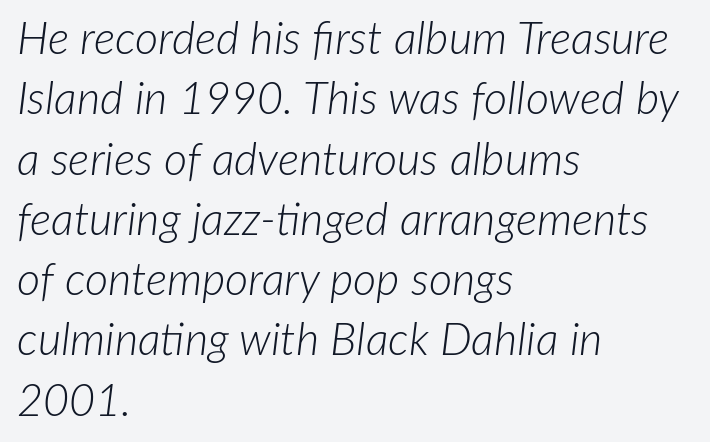
The image shows 45 px light type, italic (leaning right); set left-aligned, normal line spacing (1.34x), normal letter spacing, not underlined; low stroke contrast and a medium x-height.
